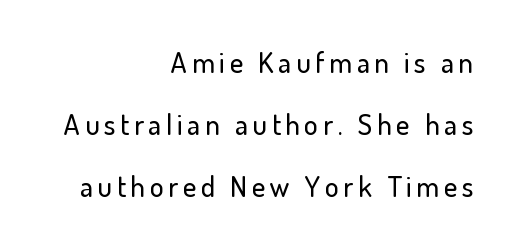
The image shows 29 px sans-serif type, upright; set right-aligned, loose line spacing (2.14x), not underlined; low stroke contrast and a small x-height.
